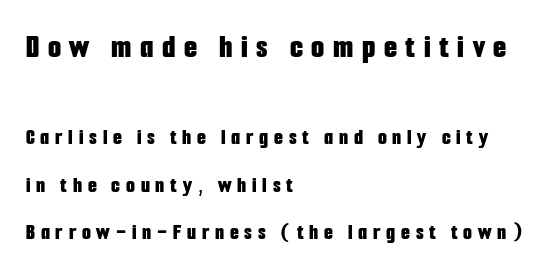
{"serif": "no", "italic": "no", "bold": "yes", "weight": "bold", "width": "condensed", "stroke_contrast": "low", "x_height": "medium", "monospaced": "no", "underline": "no", "align": "left", "line_spacing": "loose", "line_spacing_ratio": 2.06, "letter_spacing": "wide", "letter_spacing_em": 0.25, "larger_block": "first", "size_ratio": 1.48, "glyph_px": 34}
